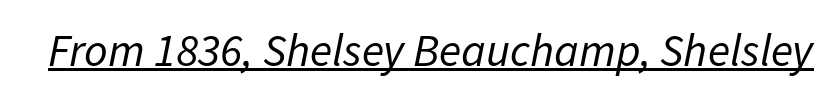
Q: Is the text bold? A: No.
Q: Is the text italic (slanted)? A: Yes, it leans right by about 11 degrees.
Q: Is the text underlined? A: Yes.
Q: Is the spacing between letters normal or unusually wide? A: Normal.
Q: Width (condensed, normal, or wide)? A: Normal.
Q: Stroke contrast? A: Low.
Q: x-height? A: Medium.
Q: Monospaced? A: No.
